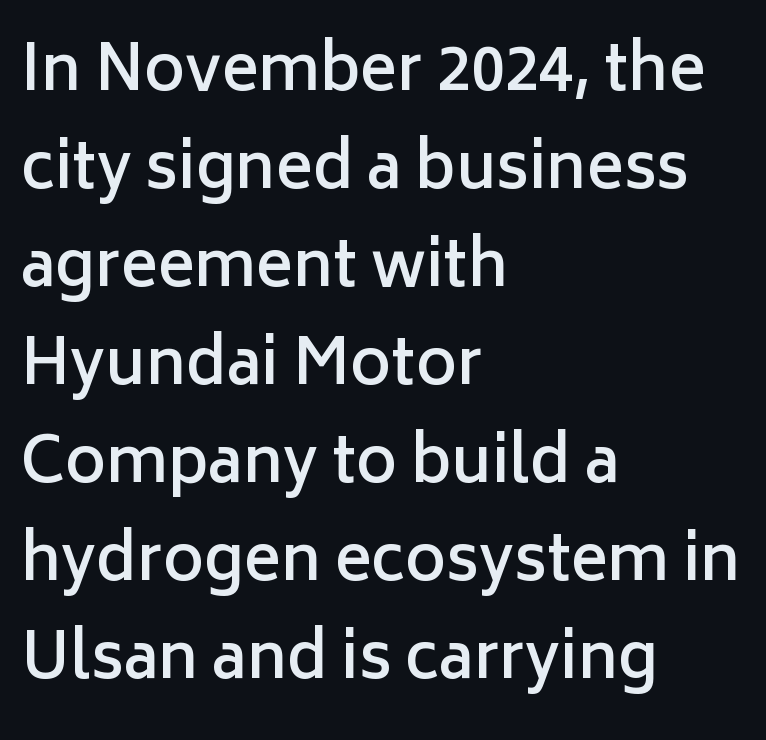
{"serif": "no", "italic": "no", "bold": "semi", "weight": "semibold", "width": "normal", "stroke_contrast": "low", "x_height": "medium", "monospaced": "no", "underline": "no", "align": "left", "line_spacing": "normal", "line_spacing_ratio": 1.58, "letter_spacing": "normal", "letter_spacing_em": 0.0, "glyph_px": 62}
